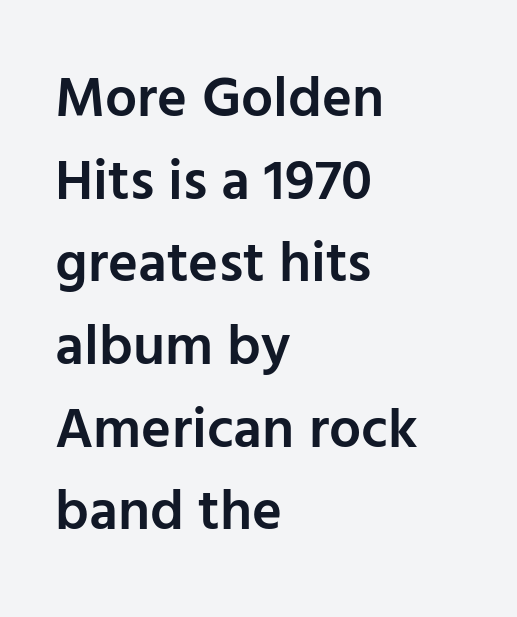
Q: Is the text bold? A: Semi-bold.
Q: Is the text italic (slanted)? A: No, it is upright.
Q: Is the typeface a serif or a sans-serif typeface? A: Sans-serif.
Q: Is the text underlined? A: No.
Q: How is the paragraph aligned? A: Left-aligned.
Q: Is the spacing between letters normal or unusually wide? A: Normal.
Q: Is the spacing between lines tight, normal or loose? A: Normal.
Q: Width (condensed, normal, or wide)? A: Normal.
Q: Stroke contrast? A: Low.
Q: x-height? A: Medium.
Q: Monospaced? A: No.
